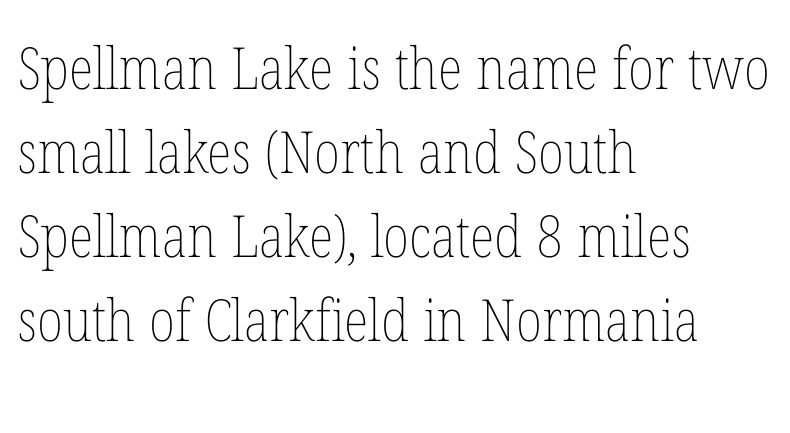
The image shows 58 px thin, condensed type, upright; set left-aligned, normal line spacing (1.45x), normal letter spacing, not underlined; low stroke contrast and a medium x-height.
